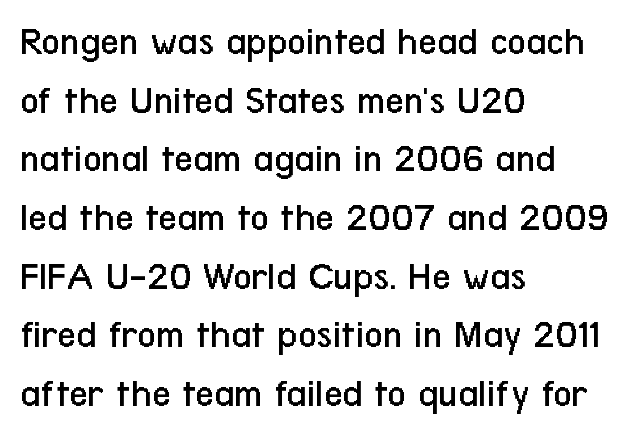
The image shows 41 px regular-weight, condensed sans-serif type, upright; set left-aligned, normal line spacing (1.43x), normal letter spacing, not underlined; low stroke contrast and a medium x-height.
